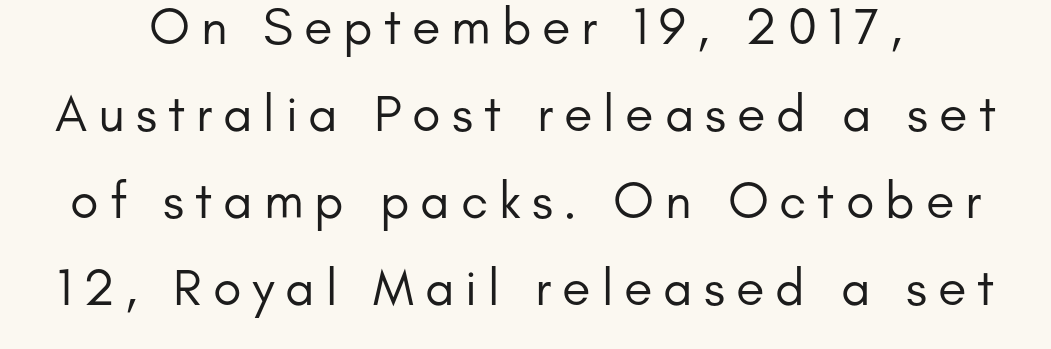
The image shows 52 px regular-weight sans-serif type, upright; set centered, normal line spacing (1.67x), unusually wide letter spacing (+0.21 em), not underlined; low stroke contrast and a small x-height.
